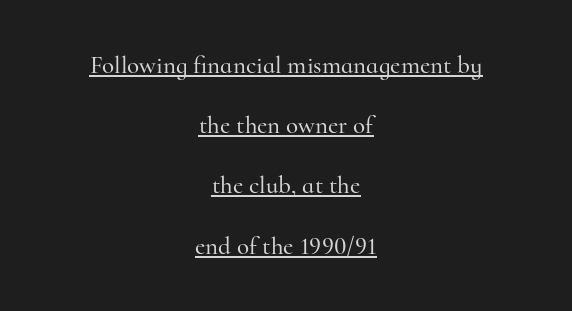
Tall strokes in this sample are plumb rather than angled. The gaps between neighbouring characters are ordinary and unremarkable. The passage shown is underscored from start to finish. Compared with a flush-left layout, this one balances lines on the center instead.
